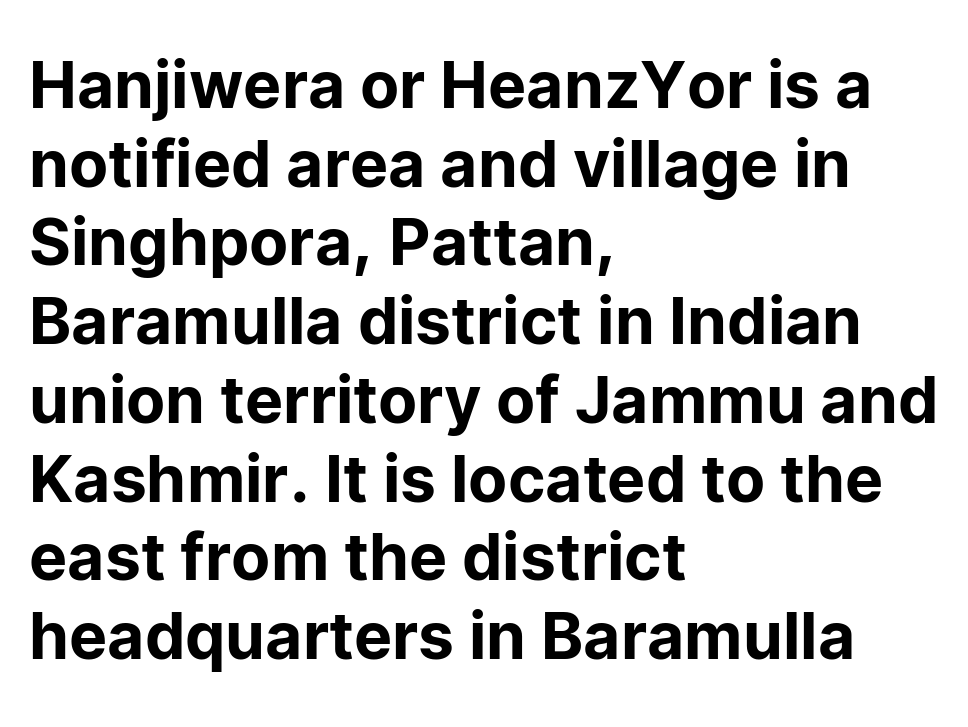
The text block is weighted toward the left margin, trailing off unevenly rightward. Note: no serifs on the glyphs. A typesetter would call this zero additional tracking. Just letters on the line, the space beneath them empty.
